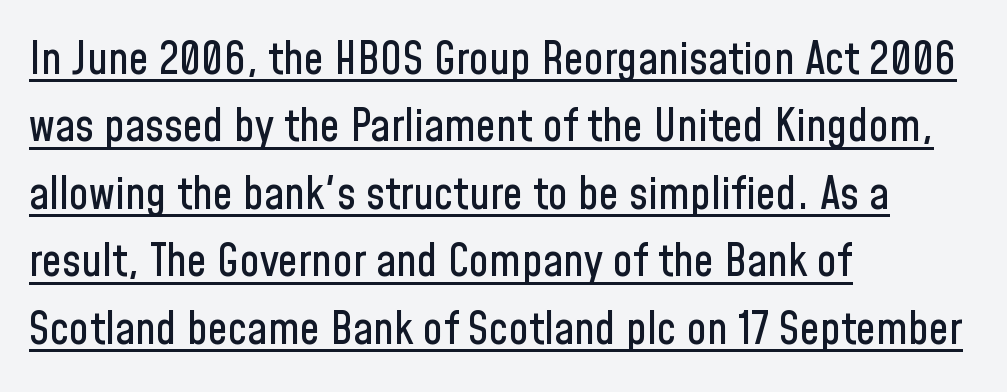
Q: Is the text italic (slanted)? A: No, it is upright.
Q: Is the typeface a serif or a sans-serif typeface? A: Sans-serif.
Q: Is the text underlined? A: Yes.
Q: How is the paragraph aligned? A: Left-aligned.
Q: Is the spacing between letters normal or unusually wide? A: Normal.
Q: Is the spacing between lines tight, normal or loose? A: Normal.
Q: Width (condensed, normal, or wide)? A: Condensed.
Q: Stroke contrast? A: Low.
Q: x-height? A: Medium.
Q: Monospaced? A: No.
